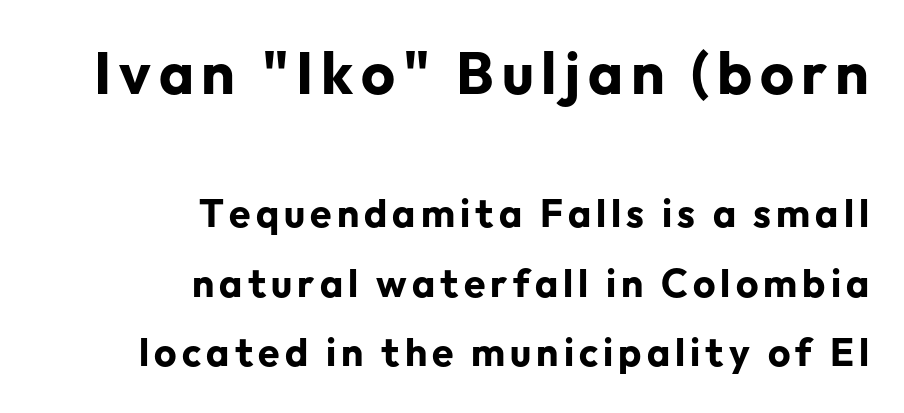
The image shows 59 px bold sans-serif type, upright; set right-aligned, line spacing 1.79x, not underlined; the first (top) block is 1.51x larger; low stroke contrast and a medium x-height.
